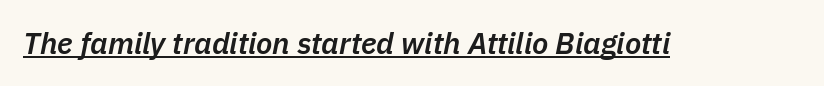
{"italic": "yes", "lean": "right", "slant_degrees": 11, "bold": "semi", "weight": "semibold", "width": "normal", "stroke_contrast": "low", "x_height": "medium", "monospaced": "no", "underline": "yes", "letter_spacing": "normal", "letter_spacing_em": 0.0, "glyph_px": 30}
